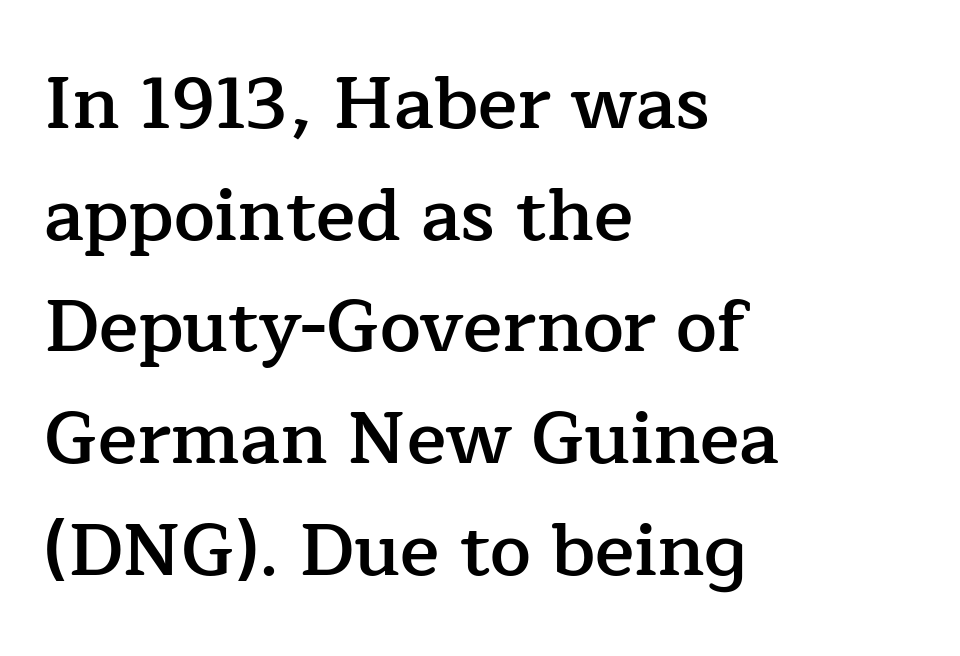
The image shows 73 px semibold serif type, upright; set left-aligned, normal line spacing (1.53x), normal letter spacing, not underlined; low stroke contrast and a medium x-height.
